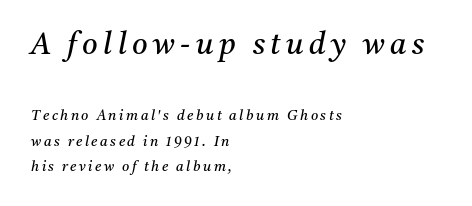
A student would notice the top passage is typeset larger than what follows. The rendering uses natural spacing where letterforms have individual widths. No word sits above an underline. Horizontal alignment here is leftward, the default for most running prose. Note: serifs present on the glyphs.
